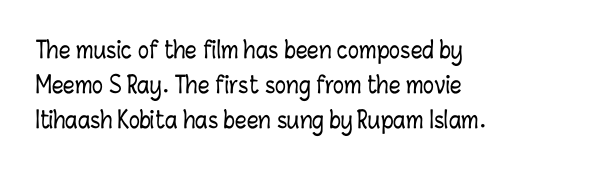
The image shows 23 px text type, upright; set left-aligned, normal line spacing (1.53x), normal letter spacing, not underlined.
